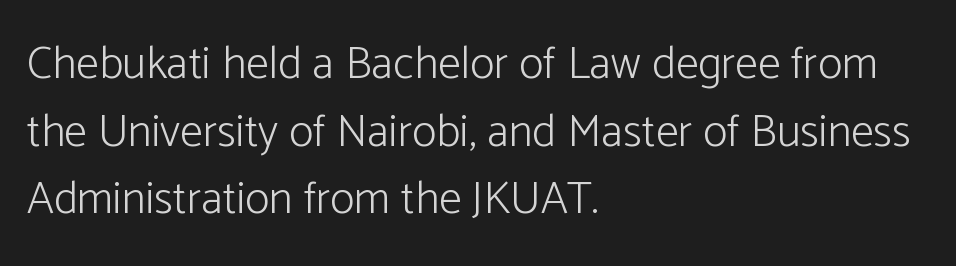
Q: Is the text bold? A: No.
Q: Is the text italic (slanted)? A: No, it is upright.
Q: Is the typeface a serif or a sans-serif typeface? A: Sans-serif.
Q: Is the text underlined? A: No.
Q: How is the paragraph aligned? A: Left-aligned.
Q: Is the spacing between letters normal or unusually wide? A: Normal.
Q: Is the spacing between lines tight, normal or loose? A: Normal.
Q: Width (condensed, normal, or wide)? A: Normal.
Q: Stroke contrast? A: Low.
Q: x-height? A: Medium.
Q: Monospaced? A: No.
